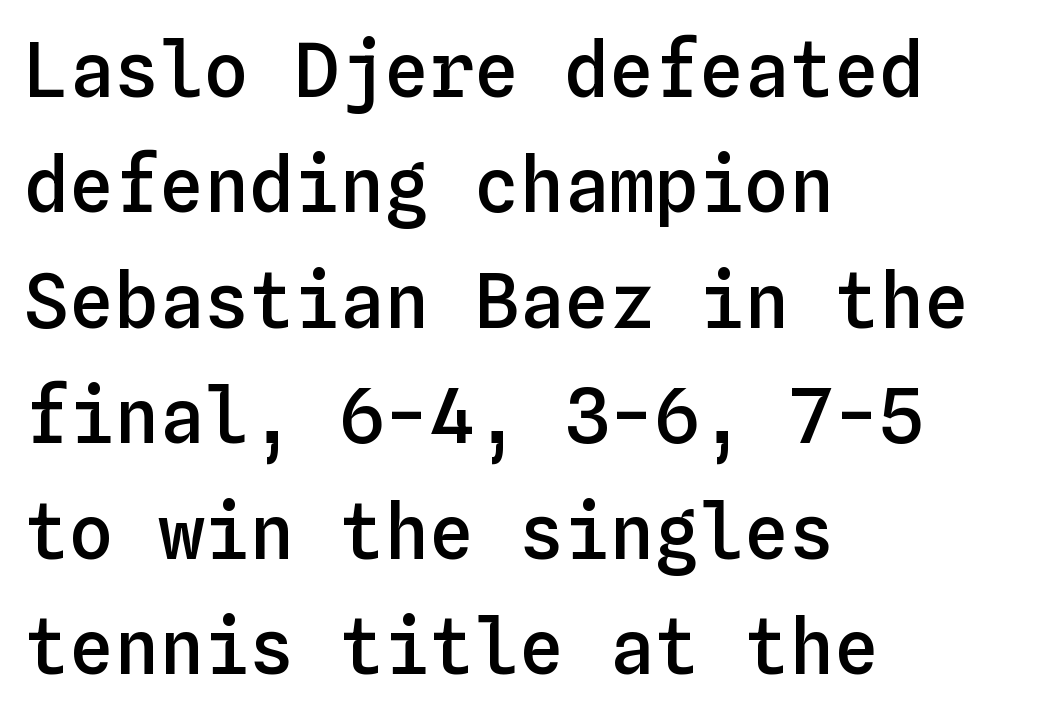
Q: Is the text bold? A: Semi-bold.
Q: Is the text italic (slanted)? A: No, it is upright.
Q: Is the text underlined? A: No.
Q: How is the paragraph aligned? A: Left-aligned.
Q: Is the spacing between letters normal or unusually wide? A: Normal.
Q: Is the spacing between lines tight, normal or loose? A: Normal.
Q: Width (condensed, normal, or wide)? A: Normal.
Q: Stroke contrast? A: Low.
Q: x-height? A: Medium.
Q: Monospaced? A: Yes.
